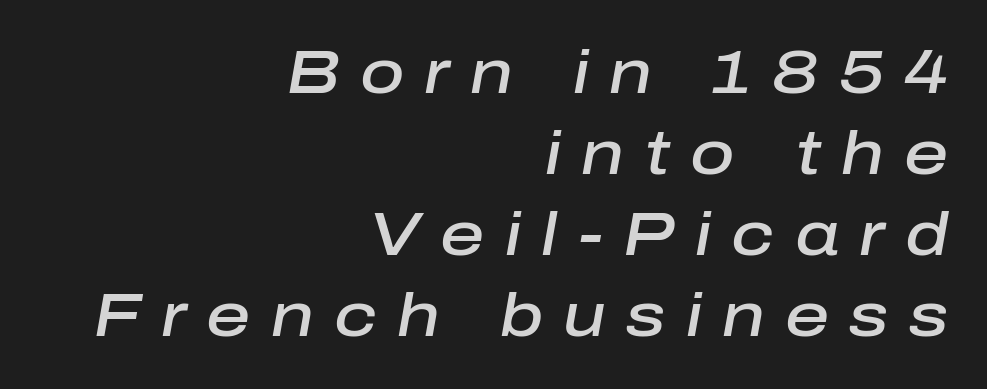
{"italic": "yes", "lean": "right", "slant_degrees": 10, "bold": "semi", "weight": "semibold", "width": "normal", "stroke_contrast": "low", "x_height": "medium", "monospaced": "no", "underline": "no", "align": "right", "line_spacing": "normal", "line_spacing_ratio": 1.33, "letter_spacing": "wide", "letter_spacing_em": 0.33, "glyph_px": 61}
